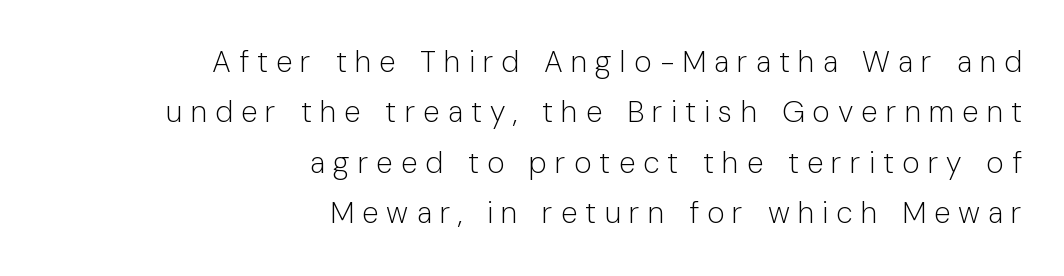
{"serif": "no", "italic": "no", "bold": "no", "weight": "light", "width": "normal", "stroke_contrast": "low", "x_height": "medium", "monospaced": "no", "underline": "no", "align": "right", "line_spacing": "normal", "line_spacing_ratio": 1.68, "letter_spacing": "wide", "letter_spacing_em": 0.27, "glyph_px": 30}
